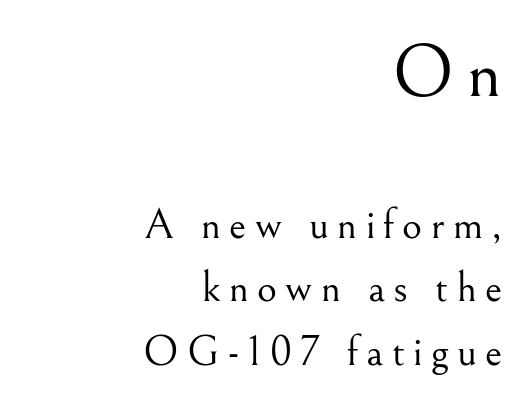
The image shows 75 px light serif type, upright; set right-aligned, normal line spacing (1.47x), not underlined; the first (top) block is 1.74x larger; medium stroke contrast and a small x-height.
